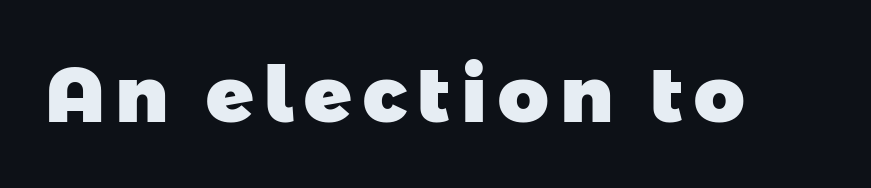
{"serif": "no", "bold": "yes", "weight": "heavy", "width": "normal", "stroke_contrast": "low", "x_height": "medium", "monospaced": "no", "underline": "no", "glyph_px": 78}
